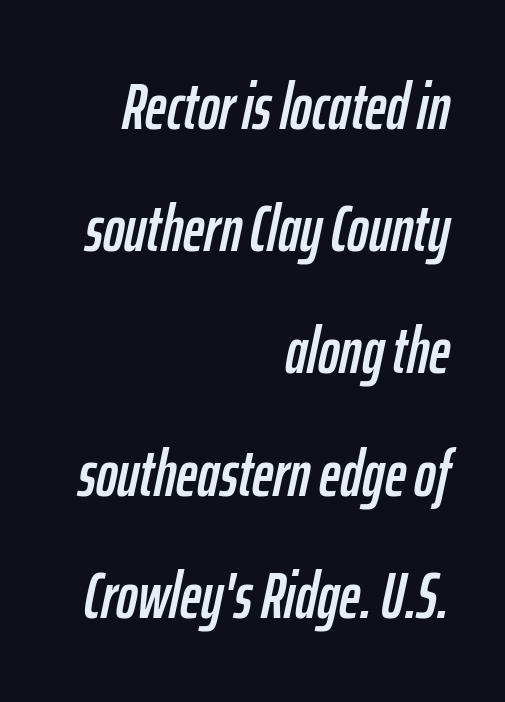
{"italic": "yes", "lean": "right", "slant_degrees": 12, "width": "condensed", "stroke_contrast": "low", "x_height": "medium", "monospaced": "no", "underline": "no", "align": "right", "line_spacing_ratio": 1.88, "letter_spacing": "normal", "letter_spacing_em": 0.0, "glyph_px": 65}
